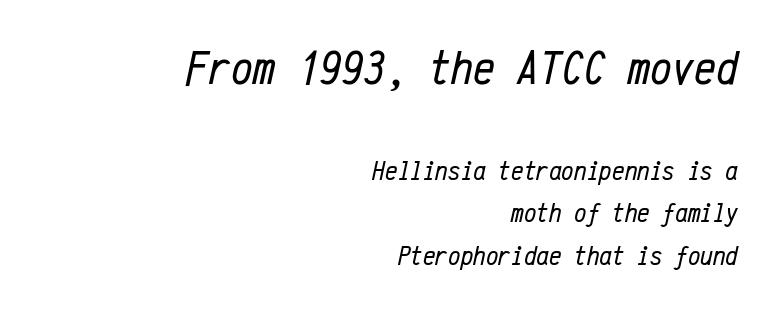
{"italic": "yes", "lean": "right", "slant_degrees": 12, "bold": "no", "weight": "regular", "width": "condensed", "stroke_contrast": "low", "x_height": "medium", "monospaced": "yes", "underline": "no", "align": "right", "line_spacing": "normal", "line_spacing_ratio": 1.51, "letter_spacing": "normal", "letter_spacing_em": 0.0, "larger_block": "first", "size_ratio": 1.75, "glyph_px": 49}
